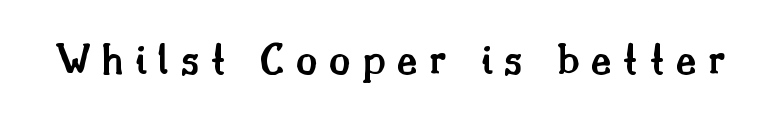
The image shows 45 px semibold serif type, upright; set unusually wide letter spacing (+0.25 em), not underlined; medium stroke contrast and a small x-height.
